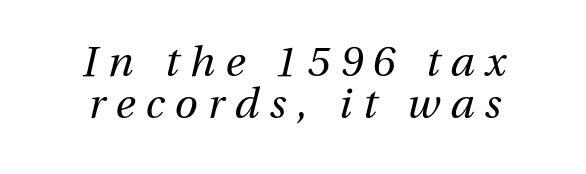
{"italic": "yes", "lean": "right", "slant_degrees": 13, "bold": "no", "weight": "regular", "width": "normal", "stroke_contrast": "medium", "x_height": "medium", "monospaced": "no", "underline": "no", "align": "center", "line_spacing": "tight", "line_spacing_ratio": 1.01, "letter_spacing": "wide", "letter_spacing_em": 0.25, "glyph_px": 42}
